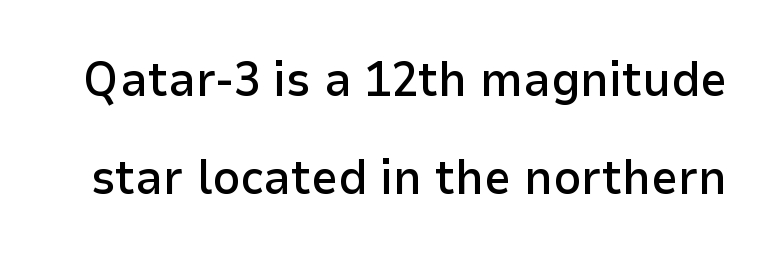
These lines are composed in type without serifs. Regarding leading, the lines here are spaced well apart. Unmarked baselines from the first word to the last. Summary of weight: moderately heavy, a semibold. This rendering leaves character spacing at its baseline value. Proportional: the letters do not fall into vertical columns.
